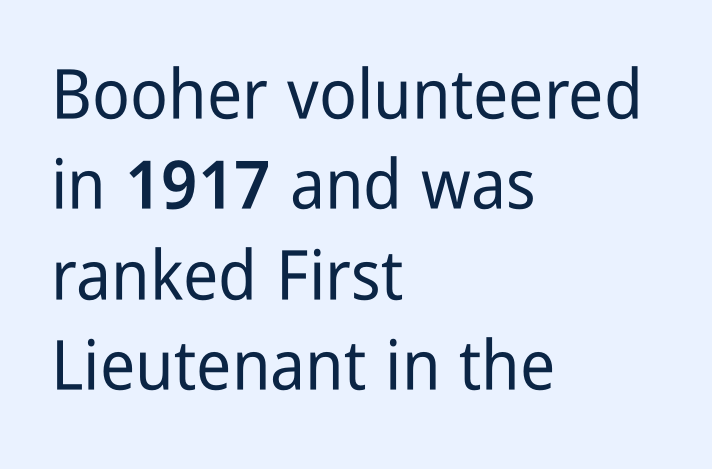
The image shows 69 px condensed sans-serif type, upright; set left-aligned, normal line spacing (1.31x), normal letter spacing, not underlined; low stroke contrast and a medium x-height.
